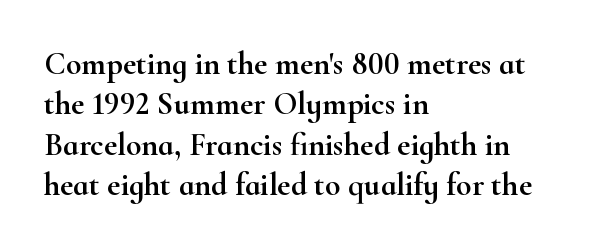
Q: Is the text italic (slanted)? A: No, it is upright.
Q: Is the typeface a serif or a sans-serif typeface? A: Serif.
Q: Is the text underlined? A: No.
Q: How is the paragraph aligned? A: Left-aligned.
Q: Is the spacing between letters normal or unusually wide? A: Normal.
Q: Is the spacing between lines tight, normal or loose? A: Normal.
Q: Width (condensed, normal, or wide)? A: Wide.
Q: Stroke contrast? A: High.
Q: x-height? A: Small.
Q: Monospaced? A: No.
